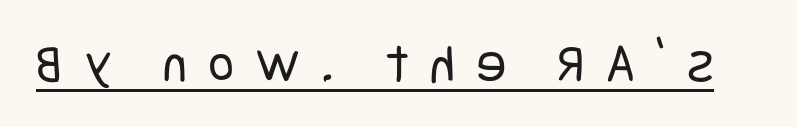
The image shows 55 px regular-weight, condensed sans-serif type, upright; set unusually wide letter spacing (+0.4 em), underlined; low stroke contrast and a large x-height.
